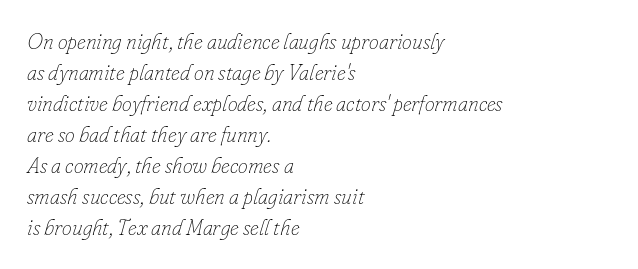
The image shows 22 px text type, italic (leaning right); set left-aligned, normal line spacing (1.41x), normal letter spacing, not underlined.
